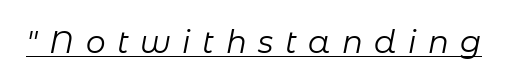
Q: Is the text bold? A: No.
Q: Is the text italic (slanted)? A: Yes, it leans right by about 11 degrees.
Q: Is the text underlined? A: Yes.
Q: Is the spacing between letters normal or unusually wide? A: Unusually wide.
Q: Width (condensed, normal, or wide)? A: Normal.
Q: Stroke contrast? A: Low.
Q: x-height? A: Medium.
Q: Monospaced? A: No.
